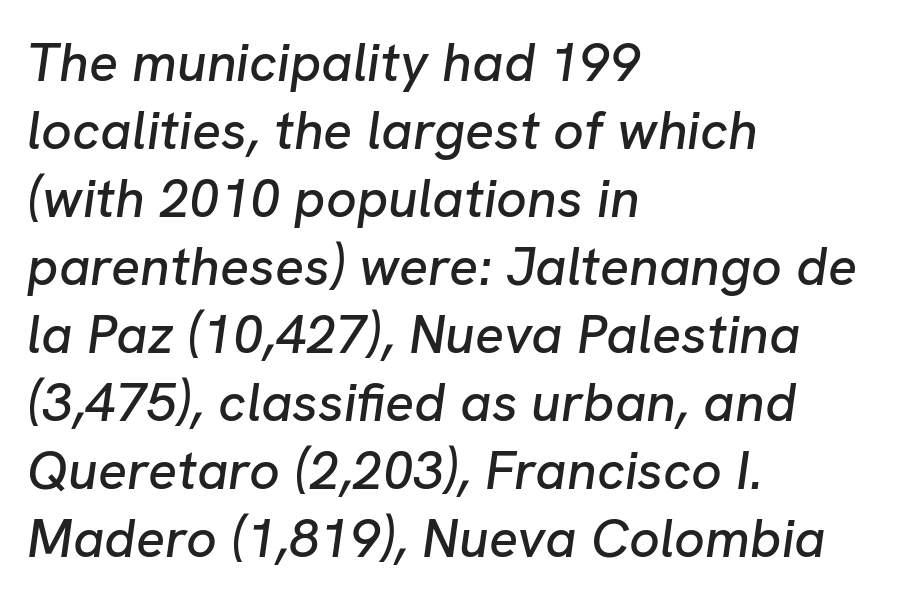
{"italic": "yes", "lean": "right", "slant_degrees": 8, "width": "normal", "stroke_contrast": "low", "x_height": "medium", "monospaced": "no", "underline": "no", "align": "left", "line_spacing": "normal", "line_spacing_ratio": 1.26, "letter_spacing": "normal", "letter_spacing_em": 0.0, "glyph_px": 54}
